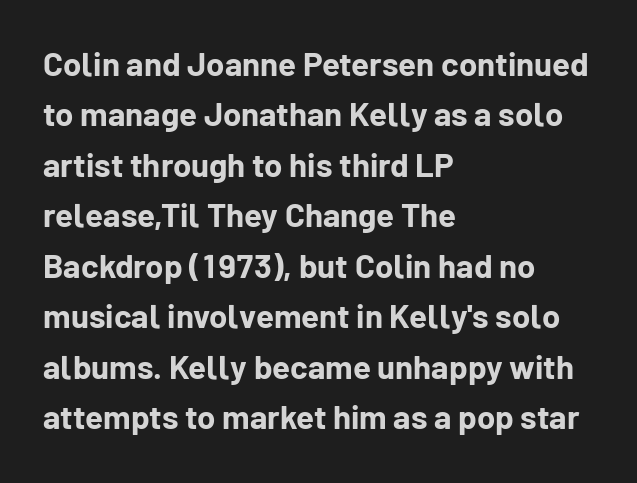
{"serif": "no", "italic": "no", "bold": "yes", "weight": "bold", "width": "normal", "stroke_contrast": "low", "x_height": "medium", "monospaced": "no", "underline": "no", "align": "left", "line_spacing": "normal", "line_spacing_ratio": 1.53, "letter_spacing": "normal", "letter_spacing_em": 0.0, "glyph_px": 33}
